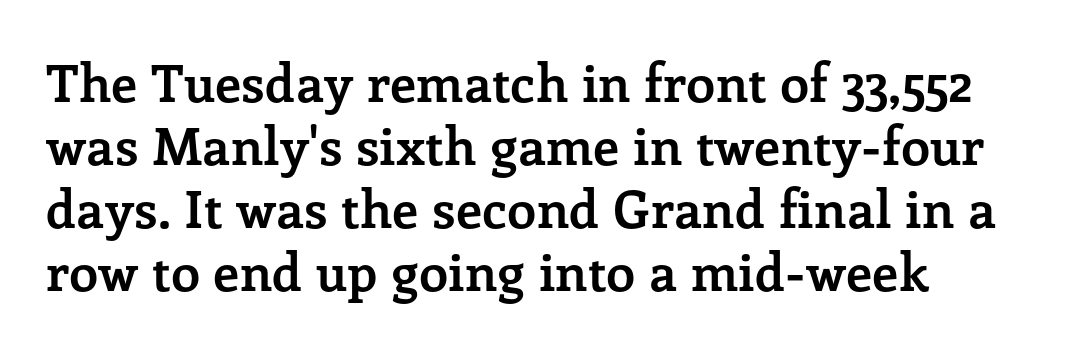
This rendering employs a face with finishing strokes, i.e., a serif. Here the designer chose a conventional face with non-uniform glyph widths. Line beginnings align vertically; line endings do not. There is no visible air inserted between adjacent glyphs.
